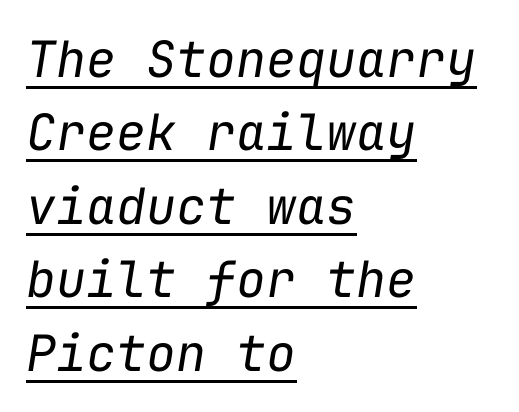
The image shows 50 px regular-weight type, italic (leaning right), monospaced; set left-aligned, normal line spacing (1.47x), normal letter spacing, underlined; low stroke contrast and a medium x-height.
